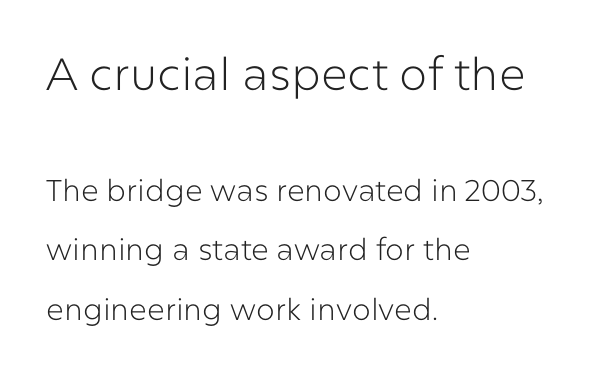
Q: Is the text bold? A: No.
Q: Is the text italic (slanted)? A: No, it is upright.
Q: Is the typeface a serif or a sans-serif typeface? A: Sans-serif.
Q: Is the text underlined? A: No.
Q: How is the paragraph aligned? A: Left-aligned.
Q: Is the spacing between letters normal or unusually wide? A: Normal.
Q: Is the spacing between lines tight, normal or loose? A: Loose.
Q: Which block of text is set in a larger size, the first (top) or the second (bottom)? A: The first (top) one.
Q: Width (condensed, normal, or wide)? A: Normal.
Q: Stroke contrast? A: Low.
Q: x-height? A: Medium.
Q: Monospaced? A: No.
